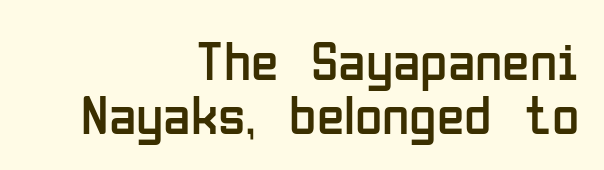
Q: Is the text bold? A: No.
Q: Is the text italic (slanted)? A: No, it is upright.
Q: Is the typeface a serif or a sans-serif typeface? A: Sans-serif.
Q: Is the text underlined? A: No.
Q: How is the paragraph aligned? A: Right-aligned.
Q: Is the spacing between letters normal or unusually wide? A: Normal.
Q: Is the spacing between lines tight, normal or loose? A: Tight.
Q: Width (condensed, normal, or wide)? A: Condensed.
Q: Stroke contrast? A: Low.
Q: x-height? A: Medium.
Q: Monospaced? A: No.
